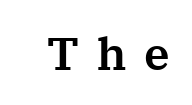
The image shows 46 px serif type, upright; set unusually wide letter spacing (+0.39 em), not underlined; medium stroke contrast and a medium x-height.
